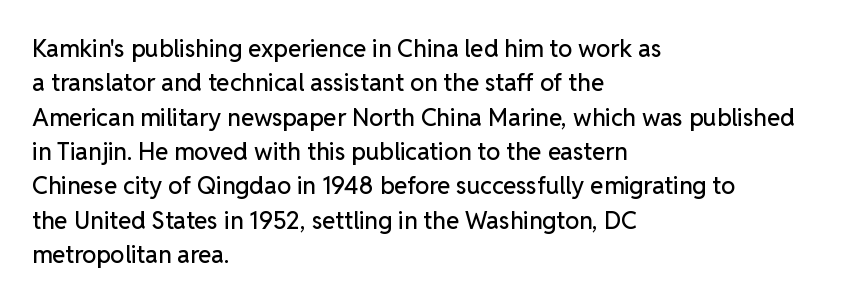
{"italic": "no", "underline": "no", "align": "left", "line_spacing": "normal", "line_spacing_ratio": 1.43, "letter_spacing": "normal", "letter_spacing_em": 0.0, "glyph_px": 24}
